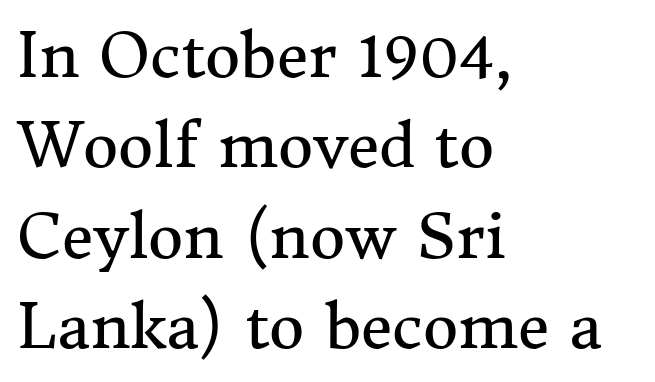
The image shows 61 px regular-weight serif type, upright; set left-aligned, normal line spacing (1.48x), normal letter spacing, not underlined; medium stroke contrast and a medium x-height.
